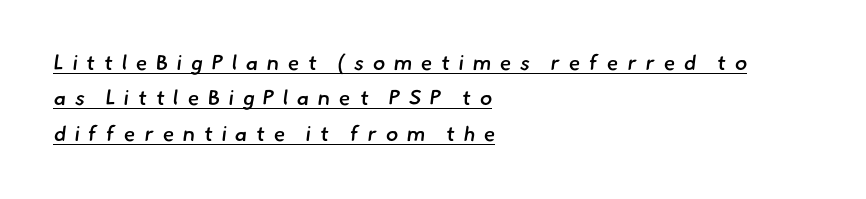
{"bold": "semi", "underline": "yes", "align": "left", "line_spacing": "normal", "line_spacing_ratio": 1.69, "letter_spacing": "wide", "letter_spacing_em": 0.41, "glyph_px": 21}
